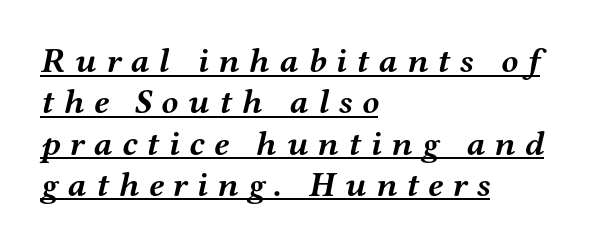
{"serif": "yes", "italic": "yes", "lean": "right", "slant_degrees": 12, "bold": "yes", "weight": "semibold", "width": "wide", "stroke_contrast": "medium", "x_height": "medium", "monospaced": "no", "underline": "yes", "align": "left", "line_spacing_ratio": 1.18, "letter_spacing": "wide", "letter_spacing_em": 0.26, "glyph_px": 35}
